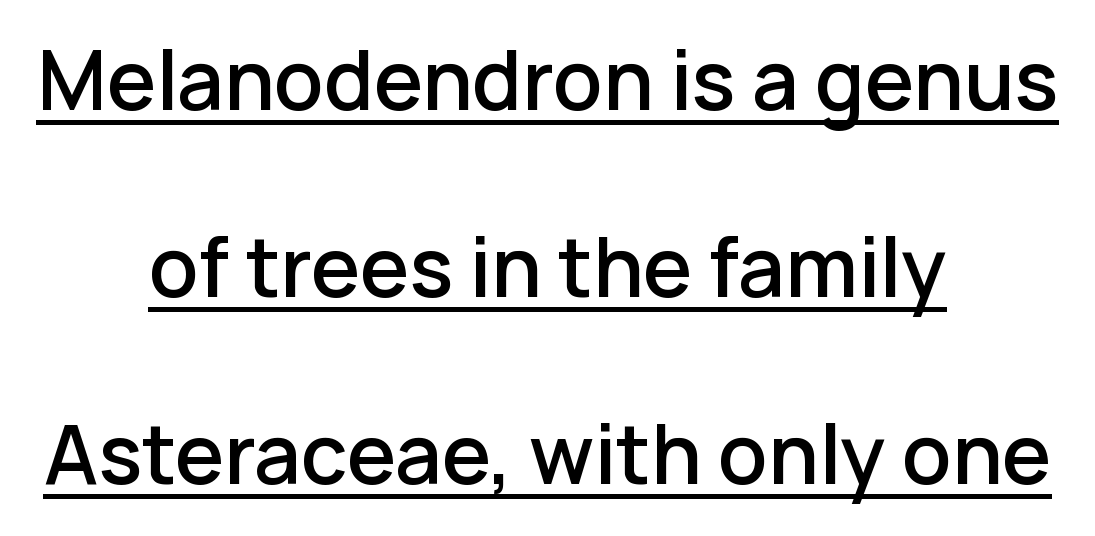
Reading down the block, each line starts at a different indent, mirrored at its end. Quick note: underline on. Do the characters align in a grid? No, the font is proportional. Are there feet on the stems? There aren't — it's a sans.
